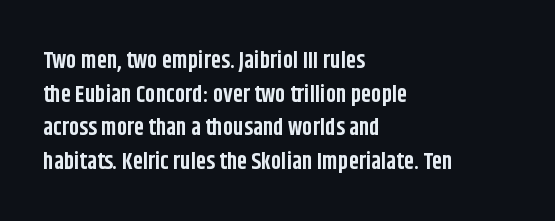
{"italic": "no", "bold": "yes", "underline": "no", "align": "left", "line_spacing": "normal", "line_spacing_ratio": 1.46, "letter_spacing": "normal", "letter_spacing_em": 0.0, "glyph_px": 23}
